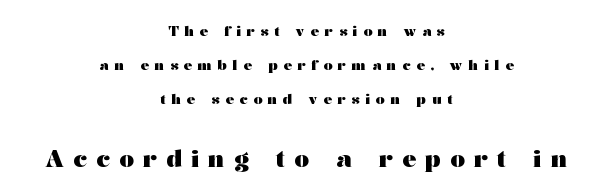
Posture: straight, roman, zero tilt. In terms of weight, the rendering is a true, heavy bold. Bigger letters appear in the bottom chunk; the top chunk is reduced. Each row of text sits above clean, open space. Each word looks stretched out because of the extra space between its letters. The paragraph shown floats in the horizontal middle.
